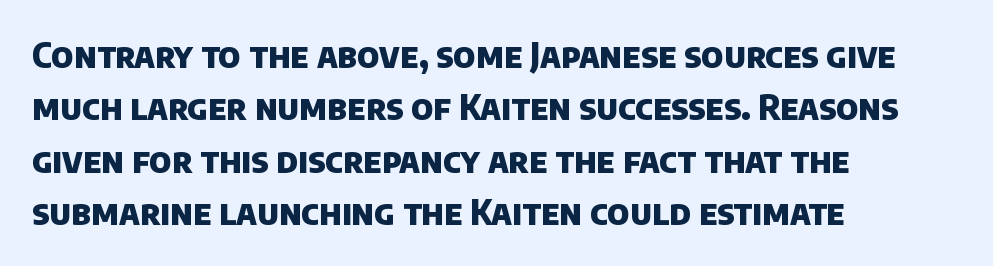
{"serif": "no", "bold": "yes", "weight": "heavy", "width": "normal", "stroke_contrast": "low", "x_height": "large", "monospaced": "no", "underline": "no", "align": "left", "line_spacing": "normal", "line_spacing_ratio": 1.54, "letter_spacing": "normal", "letter_spacing_em": 0.0, "glyph_px": 34}
